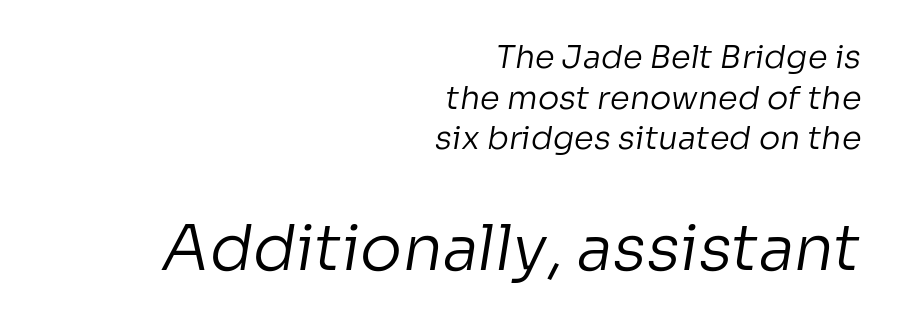
Reading top to bottom, the characters get bigger at the block break. Weight: regular or lighter. The letters advance in unequal steps, a hallmark of proportional type. Caption: standard tracking, unaltered.
